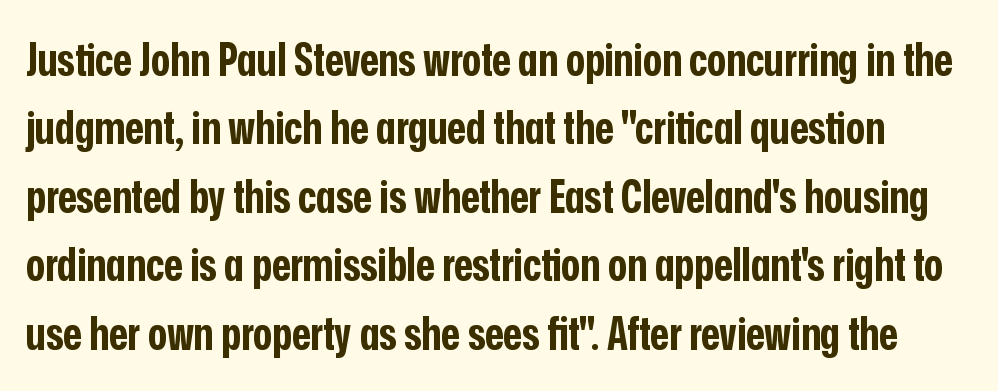
{"serif": "no", "italic": "no", "bold": "yes", "weight": "bold", "width": "condensed", "stroke_contrast": "low", "x_height": "medium", "monospaced": "no", "underline": "no", "line_spacing": "normal", "line_spacing_ratio": 1.52, "letter_spacing": "normal", "letter_spacing_em": 0.0, "glyph_px": 45}
